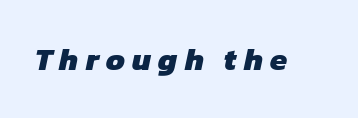
The image shows 31 px heavy sans-serif type; set unusually wide letter spacing (+0.23 em), not underlined; low stroke contrast and a medium x-height.
